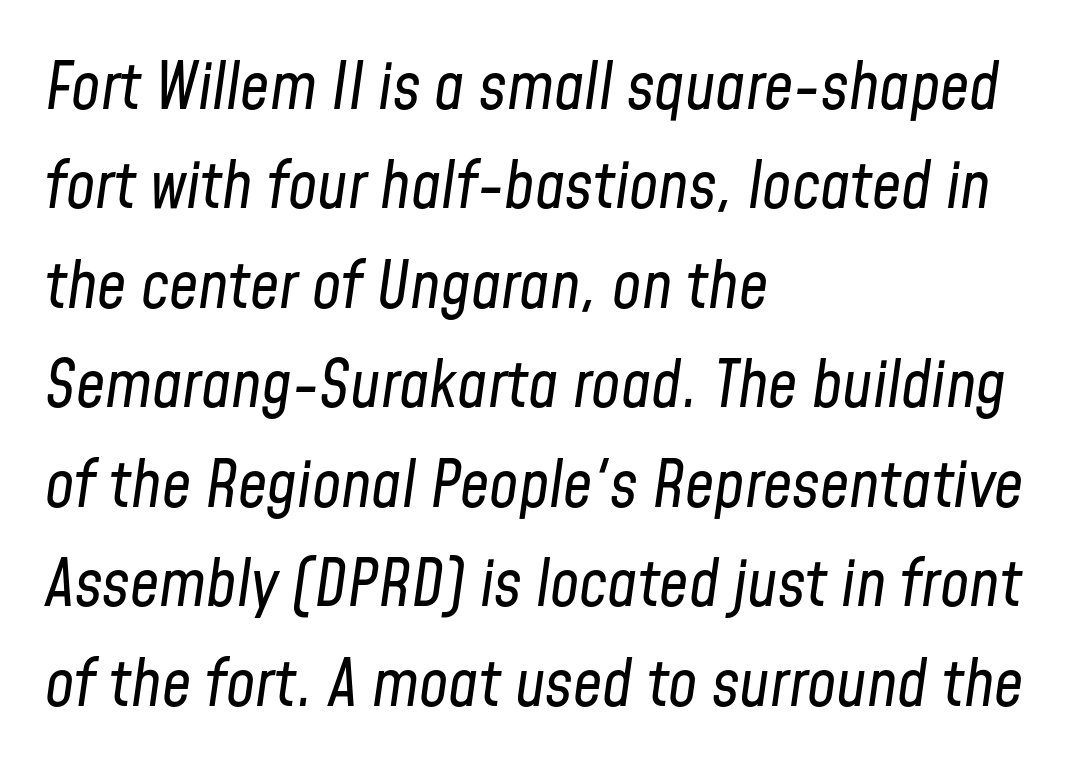
Q: Is the text bold? A: No.
Q: Is the text italic (slanted)? A: Yes, it leans right by about 8 degrees.
Q: Is the text underlined? A: No.
Q: How is the paragraph aligned? A: Left-aligned.
Q: Is the spacing between letters normal or unusually wide? A: Normal.
Q: Is the spacing between lines tight, normal or loose? A: Normal.
Q: Width (condensed, normal, or wide)? A: Condensed.
Q: Stroke contrast? A: Low.
Q: x-height? A: Medium.
Q: Monospaced? A: No.
